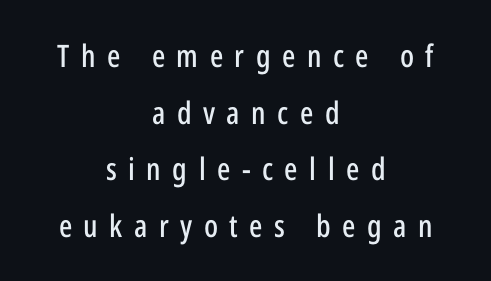
Q: Is the text italic (slanted)? A: No, it is upright.
Q: Is the typeface a serif or a sans-serif typeface? A: Sans-serif.
Q: Is the text underlined? A: No.
Q: How is the paragraph aligned? A: Centered.
Q: Is the spacing between letters normal or unusually wide? A: Unusually wide.
Q: Width (condensed, normal, or wide)? A: Condensed.
Q: Stroke contrast? A: Low.
Q: x-height? A: Medium.
Q: Monospaced? A: No.
